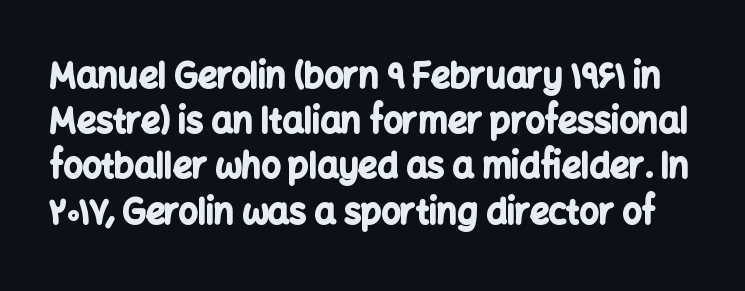
{"serif": "no", "italic": "no", "bold": "yes", "weight": "bold", "width": "normal", "stroke_contrast": "low", "x_height": "medium", "monospaced": "no", "underline": "no", "line_spacing": "normal", "line_spacing_ratio": 1.33, "letter_spacing": "normal", "letter_spacing_em": 0.0, "glyph_px": 34}
